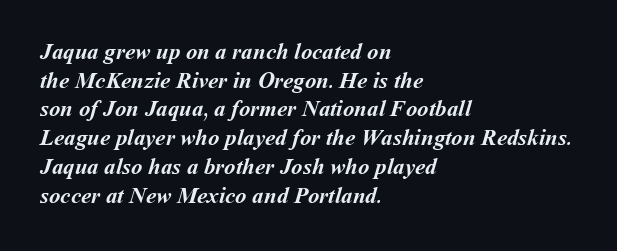
Notice how descenders clear the ascenders below comfortably — that's standard leading. The tracking reads as untouched default to a designer's eye. Stroke thickness is high; the sample reads as a true bold. Descenders hang freely into open space.
